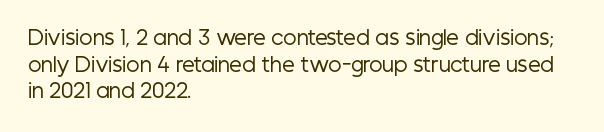
Q: Is the text bold? A: No.
Q: Is the text italic (slanted)? A: No, it is upright.
Q: Is the text underlined? A: No.
Q: How is the paragraph aligned? A: Left-aligned.
Q: Is the spacing between letters normal or unusually wide? A: Normal.
Q: Is the spacing between lines tight, normal or loose? A: Normal.
